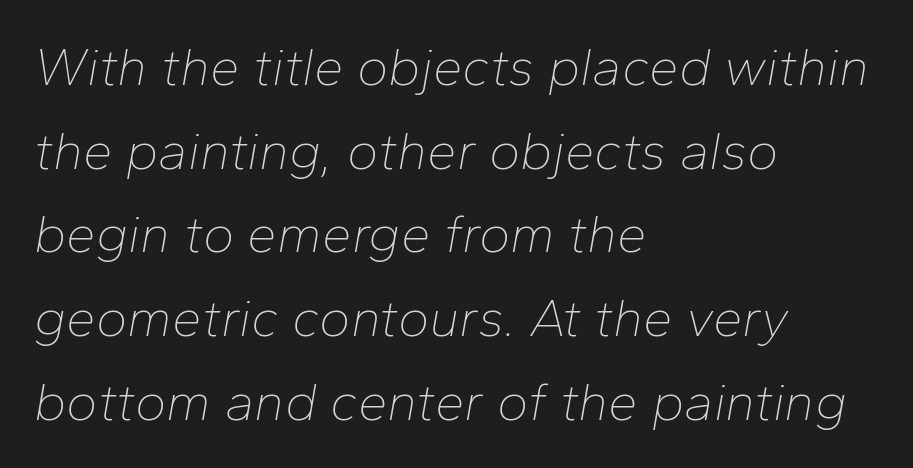
Q: Is the text bold? A: No.
Q: Is the text italic (slanted)? A: Yes, it leans right by about 10 degrees.
Q: Is the text underlined? A: No.
Q: How is the paragraph aligned? A: Left-aligned.
Q: Is the spacing between letters normal or unusually wide? A: Normal.
Q: Is the spacing between lines tight, normal or loose? A: Normal.
Q: Width (condensed, normal, or wide)? A: Normal.
Q: Stroke contrast? A: Low.
Q: x-height? A: Medium.
Q: Monospaced? A: No.
